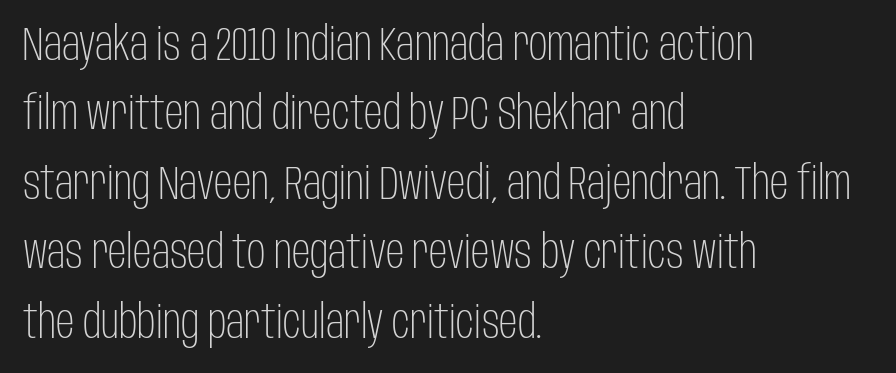
{"serif": "no", "italic": "no", "bold": "no", "weight": "light", "width": "condensed", "stroke_contrast": "low", "x_height": "large", "monospaced": "no", "underline": "no", "align": "left", "line_spacing": "normal", "line_spacing_ratio": 1.51, "letter_spacing": "normal", "letter_spacing_em": 0.0, "glyph_px": 46}
